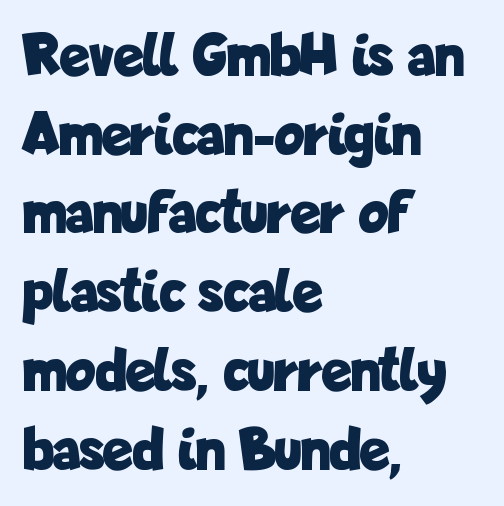
The image shows 62 px bold, condensed sans-serif type, upright; set left-aligned, normal line spacing (1.27x), normal letter spacing, not underlined; low stroke contrast and a medium x-height.
